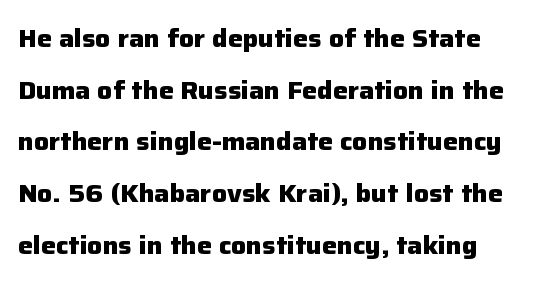
Words float on clear page, feet unadorned. The sample has been set heavy, in full bold. Inter-character spacing is left at the font's built-in metrics. This is the regular roman posture of the typeface.
